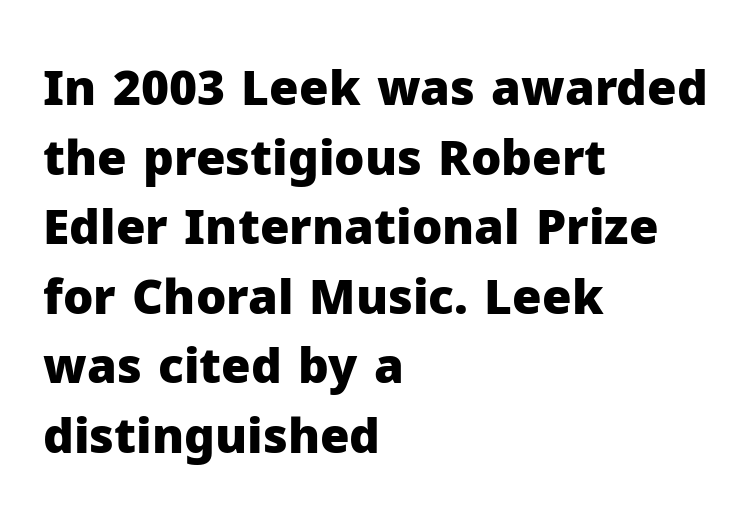
Ascenders rise straight up at ninety degrees. Horizontal bands of white between lines are of average thickness. Summary of weight: heavy, a full bold. You could not count columns in this text — the font is proportionally spaced.
